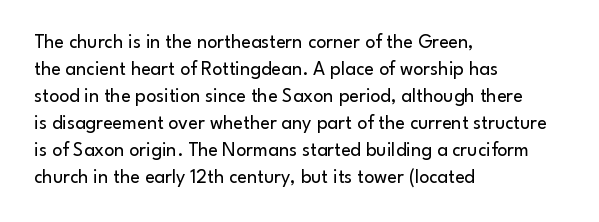
Q: Is the text bold? A: No.
Q: Is the text italic (slanted)? A: No, it is upright.
Q: Is the text underlined? A: No.
Q: How is the paragraph aligned? A: Left-aligned.
Q: Is the spacing between letters normal or unusually wide? A: Normal.
Q: Is the spacing between lines tight, normal or loose? A: Normal.
